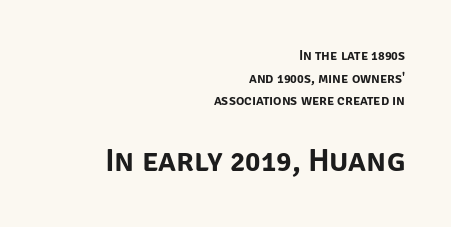
Rows of type keep a routine distance in the vertical direction. A flush-right, rag-left setting is used for this passage. Tall strokes in this sample are plumb rather than angled. Observe the ordinary spacing: letters are neighbours, not strangers. Descenders are the only things crossing below the line.
